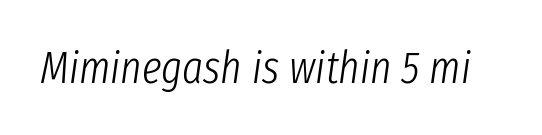
Q: Is the text bold? A: No.
Q: Is the text italic (slanted)? A: Yes, it leans right by about 8 degrees.
Q: Is the text underlined? A: No.
Q: Is the spacing between letters normal or unusually wide? A: Normal.
Q: Width (condensed, normal, or wide)? A: Condensed.
Q: Stroke contrast? A: Low.
Q: x-height? A: Medium.
Q: Monospaced? A: No.
